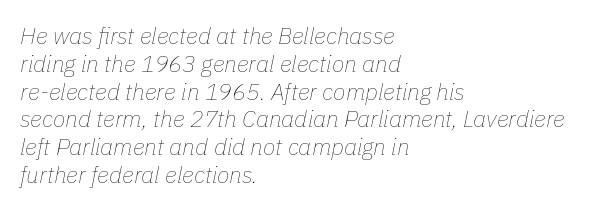
Q: Is the text bold? A: No.
Q: Is the text italic (slanted)? A: Yes, it leans right by about 11 degrees.
Q: Is the text underlined? A: No.
Q: How is the paragraph aligned? A: Left-aligned.
Q: Is the spacing between letters normal or unusually wide? A: Normal.
